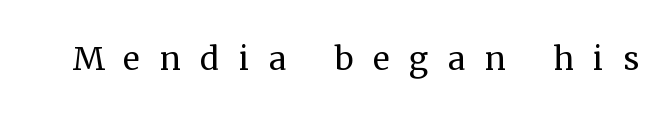
Spacing verdict: proportional, widths tailored to each character. It's the straight-up-and-down kind of type. I'd call this a serif setting — the letters wear small feet. Beneath every word, the page is bare.
